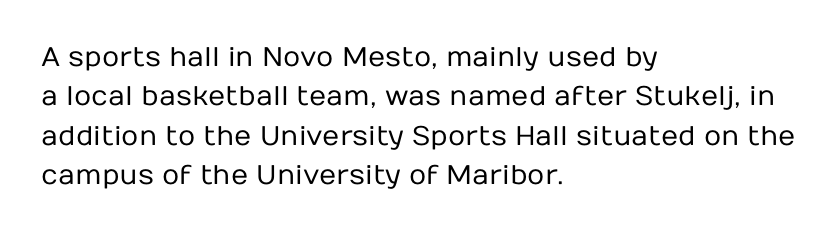
Quick note: not italic, upright. Is the stroke heavy? The answer is a plain regular-or-lighter. The setting favours the left margin, as ordinary paragraphs usually do. Has an underline been added? It has not. Tracking here is standard; glyphs follow each other at the usual distance. Line spacing here is normal.
